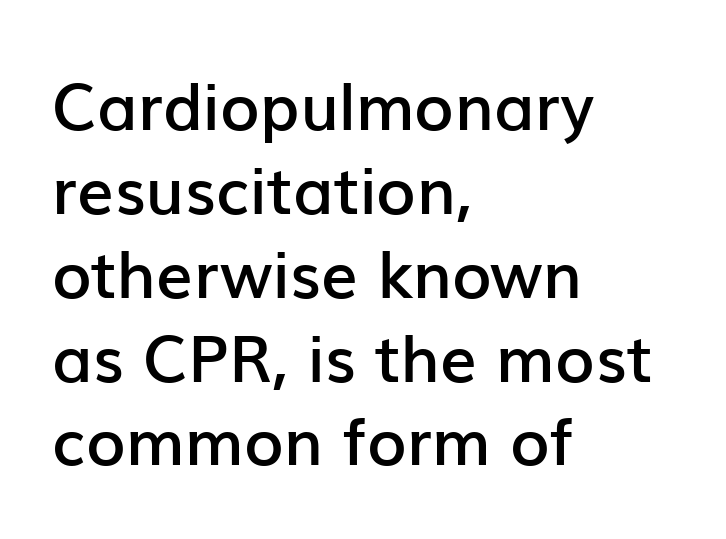
Q: Is the text bold? A: Semi-bold.
Q: Is the text italic (slanted)? A: No, it is upright.
Q: Is the typeface a serif or a sans-serif typeface? A: Sans-serif.
Q: Is the text underlined? A: No.
Q: How is the paragraph aligned? A: Left-aligned.
Q: Is the spacing between letters normal or unusually wide? A: Normal.
Q: Is the spacing between lines tight, normal or loose? A: Normal.
Q: Width (condensed, normal, or wide)? A: Normal.
Q: Stroke contrast? A: Low.
Q: x-height? A: Medium.
Q: Monospaced? A: No.
